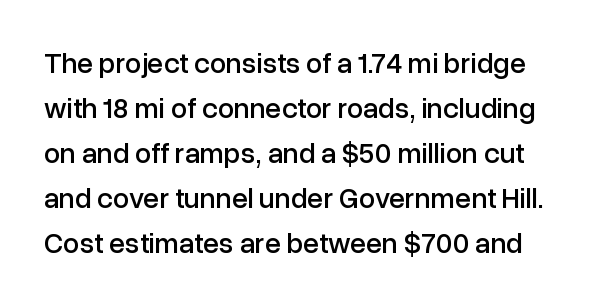
Q: Is the text italic (slanted)? A: No, it is upright.
Q: Is the typeface a serif or a sans-serif typeface? A: Sans-serif.
Q: Is the text underlined? A: No.
Q: Is the spacing between letters normal or unusually wide? A: Normal.
Q: Is the spacing between lines tight, normal or loose? A: Normal.
Q: Width (condensed, normal, or wide)? A: Normal.
Q: Stroke contrast? A: Low.
Q: x-height? A: Medium.
Q: Monospaced? A: No.
